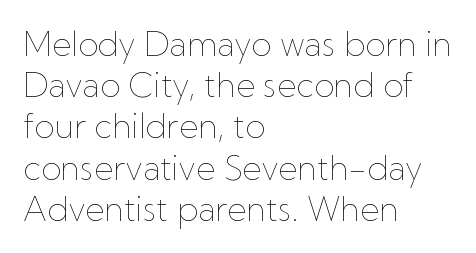
{"italic": "no", "bold": "no", "weight": "thin", "width": "normal", "stroke_contrast": "low", "x_height": "medium", "monospaced": "no", "underline": "no", "align": "left", "line_spacing": "normal", "line_spacing_ratio": 1.25, "letter_spacing": "normal", "letter_spacing_em": 0.0, "glyph_px": 33}
